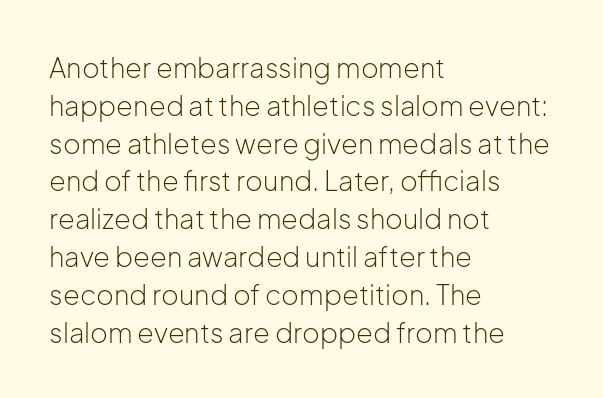
The image shows 27 px text type, upright; set left-aligned, normal line spacing (1.4x), normal letter spacing, not underlined.
